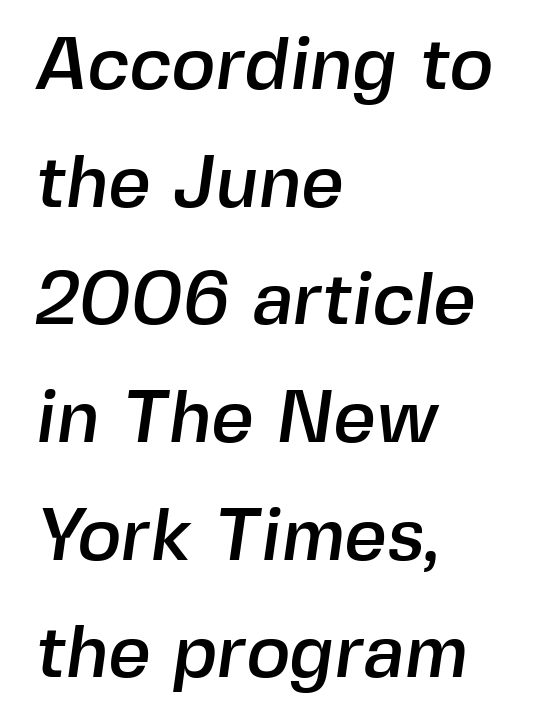
Q: Is the typeface a serif or a sans-serif typeface? A: Sans-serif.
Q: Is the text underlined? A: No.
Q: How is the paragraph aligned? A: Left-aligned.
Q: Is the spacing between letters normal or unusually wide? A: Normal.
Q: Is the spacing between lines tight, normal or loose? A: Normal.
Q: Width (condensed, normal, or wide)? A: Normal.
Q: x-height? A: Medium.
Q: Monospaced? A: No.
